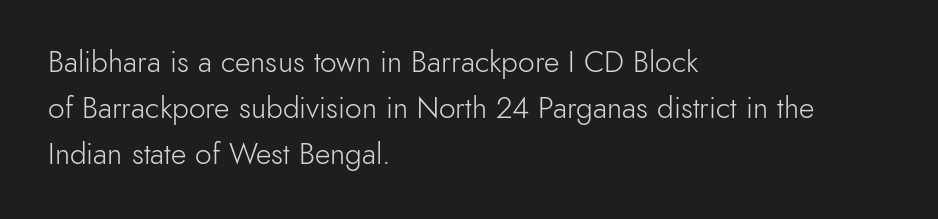
{"serif": "no", "italic": "no", "bold": "no", "weight": "light", "width": "normal", "x_height": "small", "monospaced": "no", "underline": "no", "align": "left", "line_spacing": "normal", "line_spacing_ratio": 1.54, "letter_spacing": "normal", "letter_spacing_em": 0.0, "glyph_px": 30}
